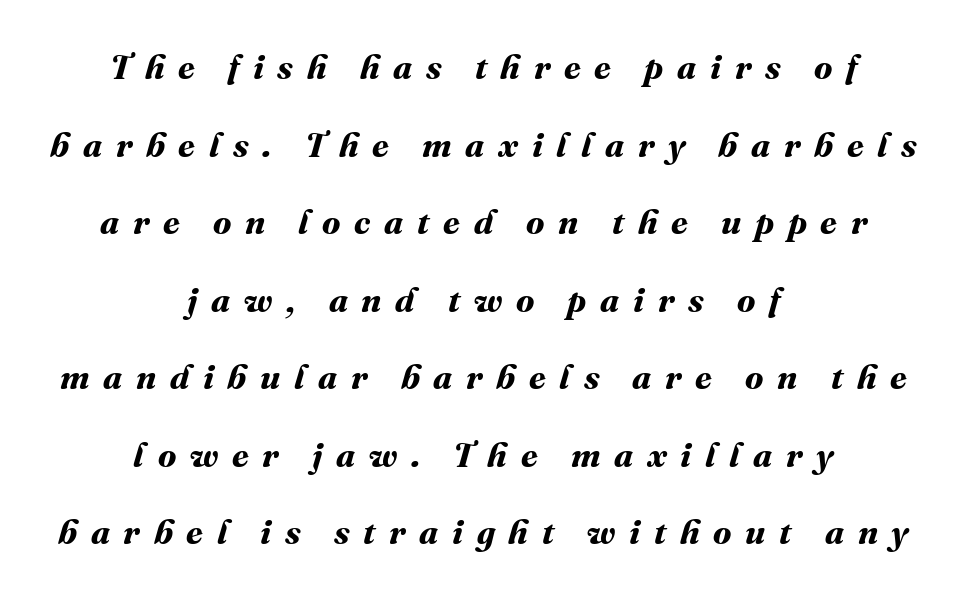
Q: Is the text bold? A: Yes.
Q: Is the text underlined? A: No.
Q: How is the paragraph aligned? A: Centered.
Q: Is the spacing between letters normal or unusually wide? A: Unusually wide.
Q: Is the spacing between lines tight, normal or loose? A: Loose.
Q: Width (condensed, normal, or wide)? A: Normal.
Q: Stroke contrast? A: Medium.
Q: x-height? A: Medium.
Q: Monospaced? A: No.
